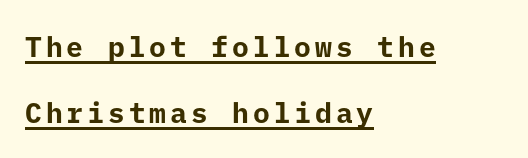
The image shows 28 px bold sans-serif type, upright; set left-aligned, loose line spacing (2.35x), underlined; low stroke contrast and a medium x-height.
